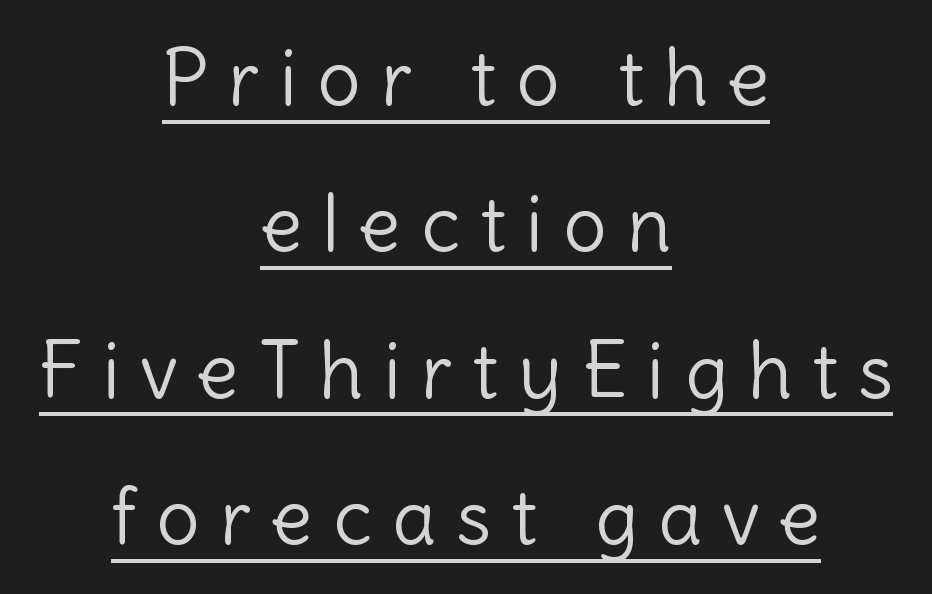
Stroke terminals: plain, sans-serif. Note the varied advance widths — an 'i' is clearly narrower than an 'm'. This block would shrink considerably if given ordinary leading; it's expanded now. Counters stay open thanks to moderate or lighter strokes. Notice how the passage keeps no hard edge, just a central spine. The tracking reads as deliberately expanded to a designer's eye.
